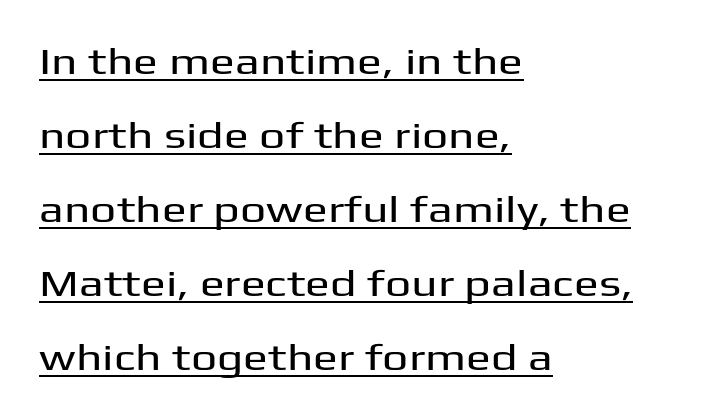
The image shows 37 px wide sans-serif type, upright; set left-aligned, loose line spacing (2.0x), normal letter spacing, underlined; medium stroke contrast and a medium x-height.
